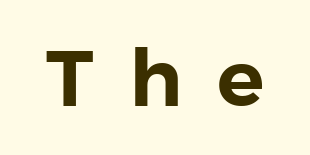
{"serif": "no", "italic": "no", "width": "normal", "stroke_contrast": "low", "x_height": "medium", "monospaced": "no", "underline": "no", "letter_spacing": "wide", "letter_spacing_em": 0.44, "glyph_px": 79}
